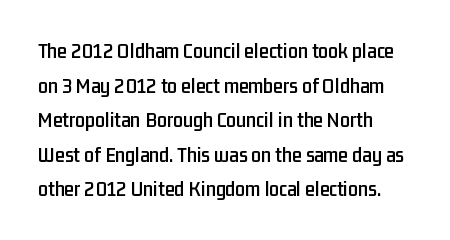
The setting favours the left margin, as ordinary paragraphs usually do. The letters stand straight up with perfectly vertical stems. Baseline-to-baseline distance is the conventional proportion of letter height. Beneath every word, the page is bare. Is the letter spacing exaggerated? No — it looks like the ordinary default.
